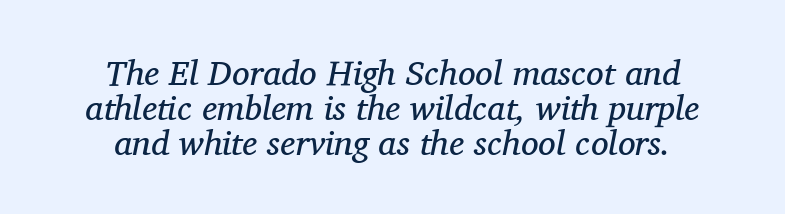
The image shows 35 px regular-weight serif type, italic (leaning right); set centered, tight line spacing (1.0x), normal letter spacing, not underlined; medium stroke contrast and a medium x-height.
